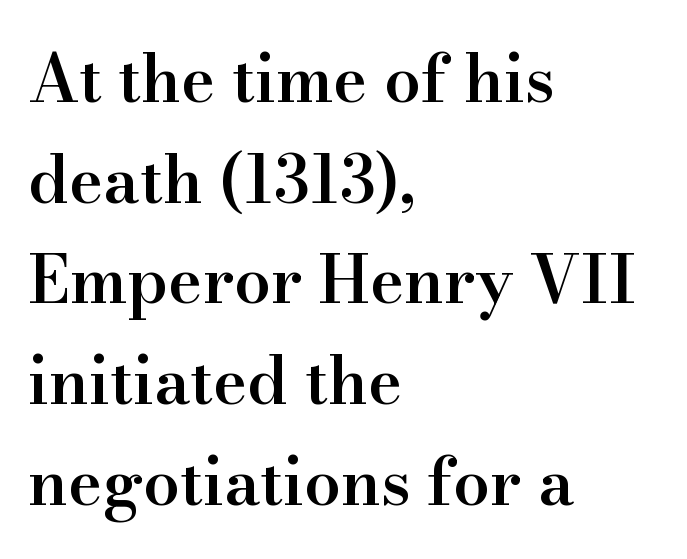
Lines of text with bare space underneath. This rendering uses left alignment, leaving the right contour irregular. Tracking here is standard; glyphs follow each other at the usual distance. Notice how the stems are strictly vertical — no italics here. Do the characters align in a grid? No, the font is proportional.
